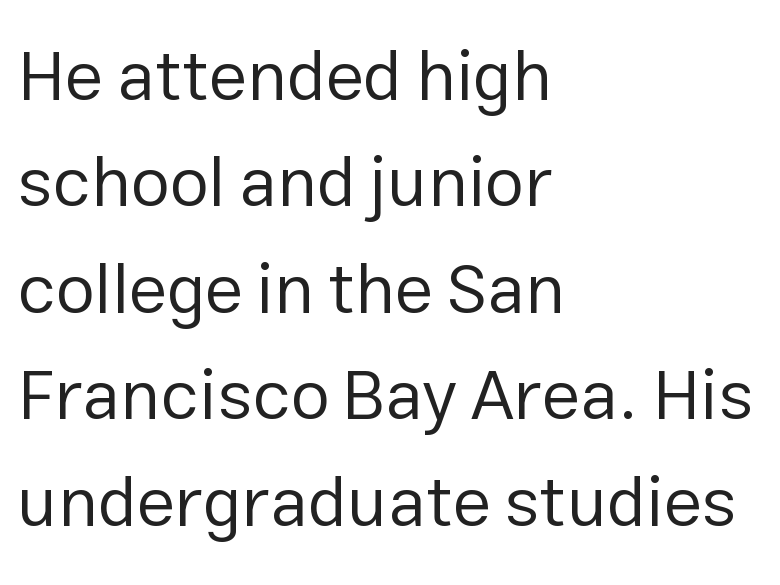
{"serif": "no", "italic": "no", "bold": "no", "weight": "regular", "width": "normal", "stroke_contrast": "low", "x_height": "medium", "monospaced": "no", "underline": "no", "align": "left", "line_spacing": "normal", "line_spacing_ratio": 1.52, "letter_spacing": "normal", "letter_spacing_em": 0.0, "glyph_px": 70}
